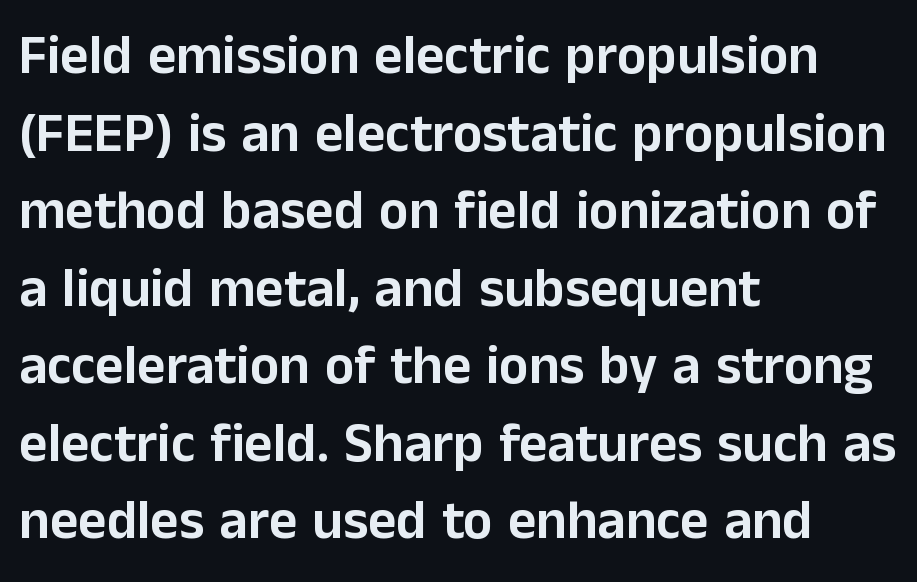
The image shows 55 px sans-serif type, upright; set left-aligned, normal line spacing (1.41x), normal letter spacing, not underlined; low stroke contrast and a medium x-height.
